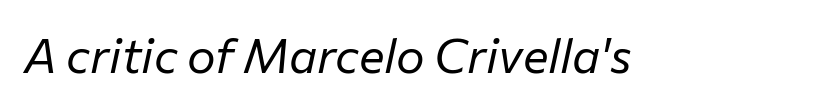
{"italic": "yes", "lean": "right", "slant_degrees": 12, "bold": "no", "weight": "regular", "width": "normal", "stroke_contrast": "low", "x_height": "medium", "monospaced": "no", "underline": "no", "letter_spacing": "normal", "letter_spacing_em": 0.0, "glyph_px": 48}
